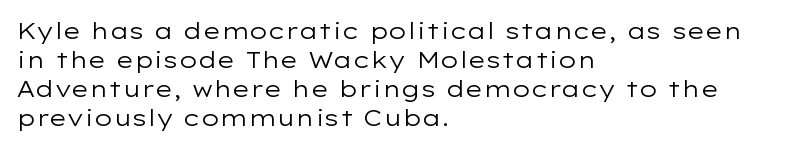
The image shows 23 px text type, upright; set left-aligned, normal line spacing (1.26x), normal letter spacing, not underlined.
